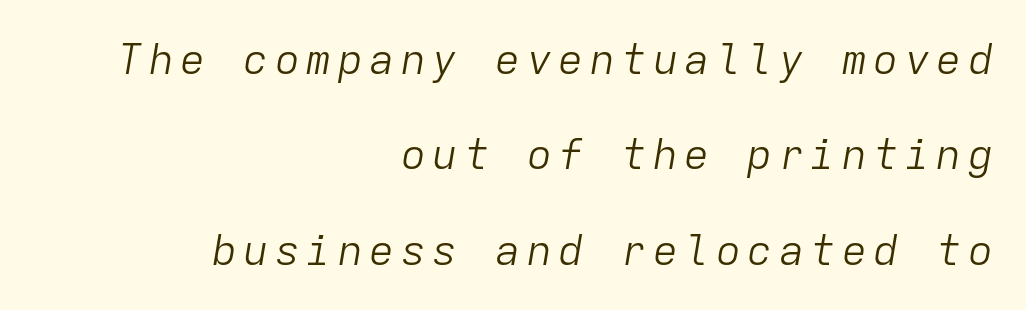
{"italic": "yes", "lean": "right", "slant_degrees": 9, "bold": "no", "weight": "light", "width": "normal", "stroke_contrast": "low", "x_height": "medium", "monospaced": "yes", "underline": "no", "align": "right", "line_spacing": "loose", "line_spacing_ratio": 2.27, "glyph_px": 42}
